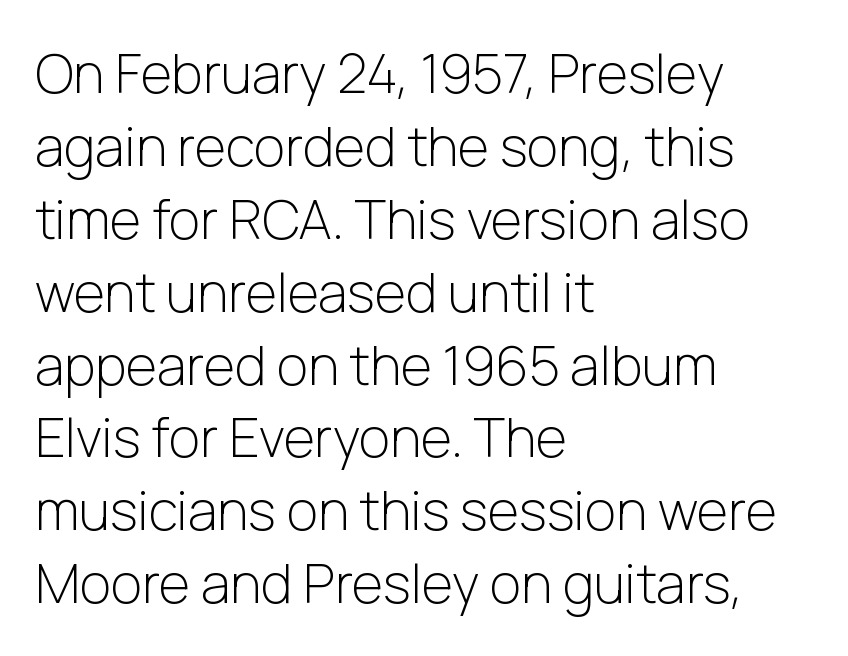
{"serif": "no", "italic": "no", "bold": "no", "weight": "light", "width": "normal", "stroke_contrast": "low", "x_height": "medium", "monospaced": "no", "underline": "no", "align": "left", "line_spacing": "normal", "line_spacing_ratio": 1.35, "letter_spacing": "normal", "letter_spacing_em": 0.0, "glyph_px": 54}
